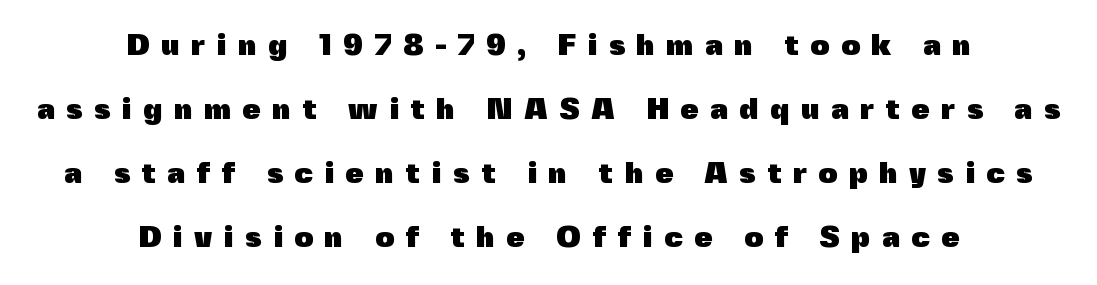
The image shows 30 px heavy sans-serif type, upright; set centered, loose line spacing (2.13x), unusually wide letter spacing (+0.37 em), not underlined; a medium x-height.
